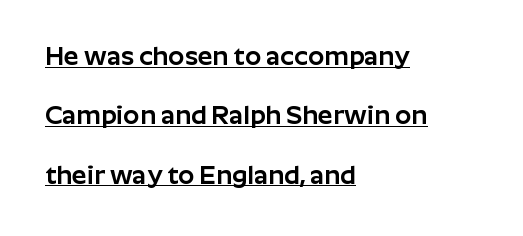
The image shows 26 px text type, upright; set left-aligned, loose line spacing (2.28x), normal letter spacing, underlined.
